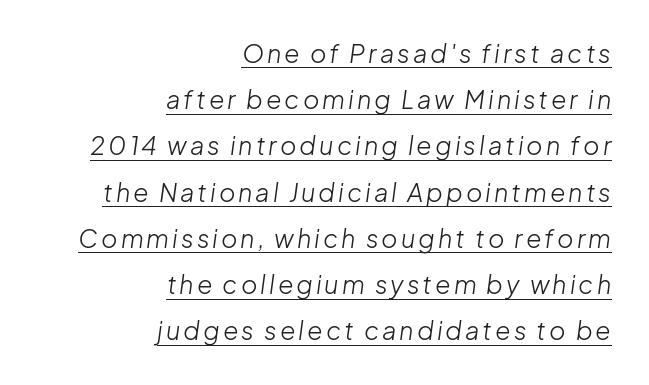
Compared with a flush-left layout, this one pins lines to the opposite, right side. These glyphs show unthickened strokes, regular width or finer. Honestly, the underline is the first thing you notice here. A typesetter would mark this as italic.
